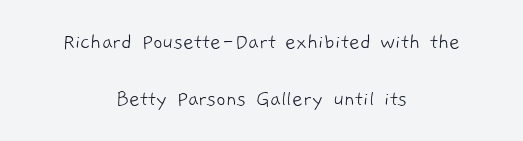
A bare baseline throughout the passage. A typesetter would call this leading open, well beyond the default. These lines keep a tight, regular rhythm from letter to letter. The lines in this sample share a center point and differ in where they start and stop. On a weight scale, this lands at 450 or below.
